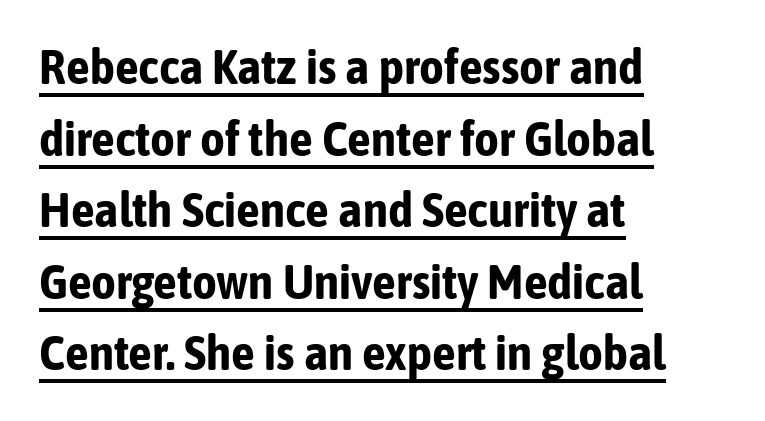
No extra tracking has been applied to these lines. Line starts are locked; line ends wander. The designer went with a sans here, leaving each stem footless. The strokes are fattened all the way to bold. Underline: present. Quick note: not italic, upright.
